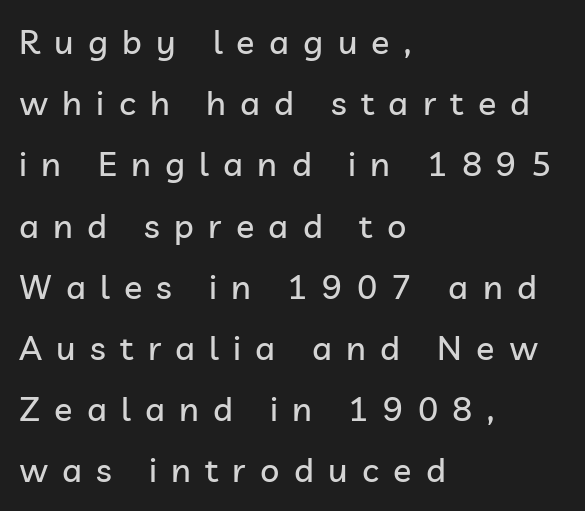
Q: Is the text italic (slanted)? A: No, it is upright.
Q: Is the typeface a serif or a sans-serif typeface? A: Sans-serif.
Q: Is the text underlined? A: No.
Q: How is the paragraph aligned? A: Left-aligned.
Q: Is the spacing between letters normal or unusually wide? A: Unusually wide.
Q: Width (condensed, normal, or wide)? A: Normal.
Q: Stroke contrast? A: Low.
Q: x-height? A: Medium.
Q: Monospaced? A: No.
